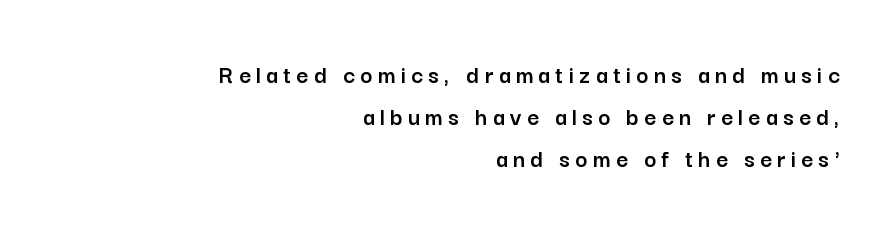
{"italic": "no", "underline": "no", "align": "right", "line_spacing": "normal", "line_spacing_ratio": 1.61, "letter_spacing": "wide", "letter_spacing_em": 0.2, "glyph_px": 26}
